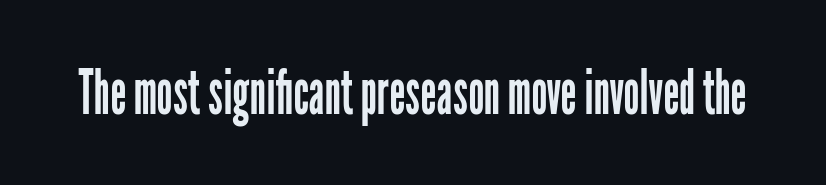
These lines are composed in type without serifs. Unlike italic type, these characters show no tilt at all. Bare-footed words on every line. The typesetting does not lean heavy: it is not bold. The rendering keeps characters at their native spacing. These lines are rendered in a variable-pitch font.
